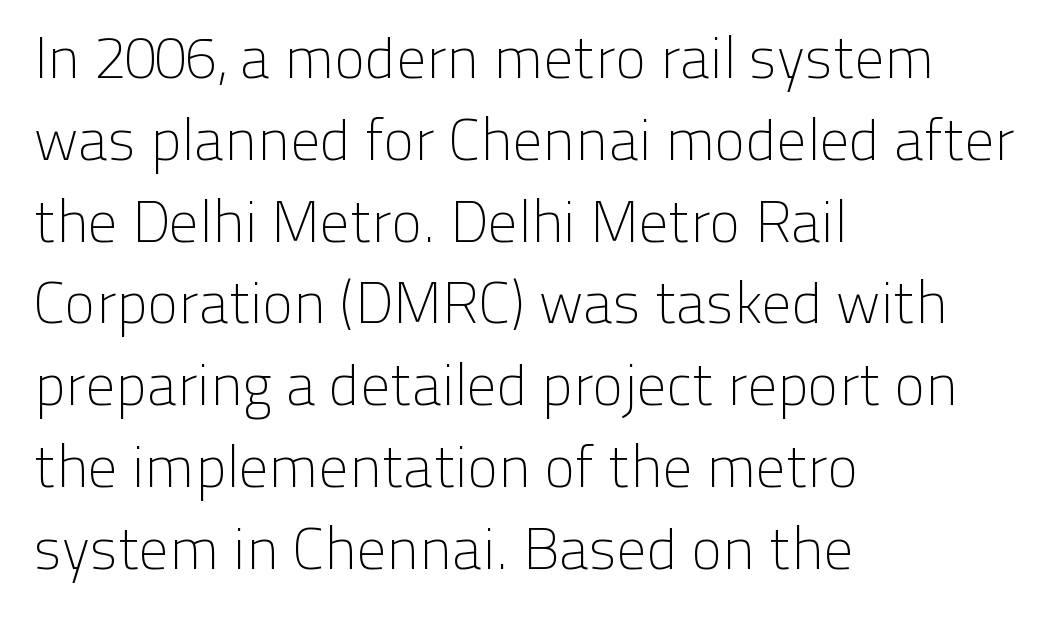
{"serif": "no", "italic": "no", "bold": "no", "weight": "light", "width": "normal", "stroke_contrast": "low", "x_height": "medium", "monospaced": "no", "underline": "no", "align": "left", "line_spacing": "normal", "line_spacing_ratio": 1.41, "letter_spacing": "normal", "letter_spacing_em": 0.0, "glyph_px": 58}
